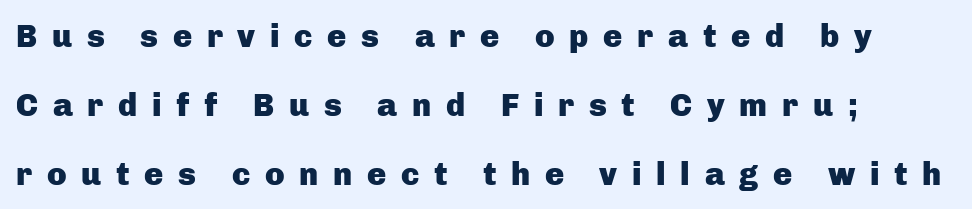
Q: Is the text bold? A: Yes.
Q: Is the text italic (slanted)? A: No, it is upright.
Q: Is the typeface a serif or a sans-serif typeface? A: Sans-serif.
Q: Is the text underlined? A: No.
Q: How is the paragraph aligned? A: Left-aligned.
Q: Is the spacing between letters normal or unusually wide? A: Unusually wide.
Q: Is the spacing between lines tight, normal or loose? A: Loose.
Q: Width (condensed, normal, or wide)? A: Normal.
Q: Stroke contrast? A: Low.
Q: x-height? A: Medium.
Q: Monospaced? A: No.
